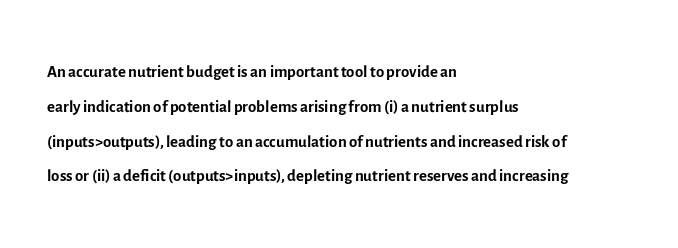
Q: Is the text bold? A: No.
Q: Is the text italic (slanted)? A: No, it is upright.
Q: Is the text underlined? A: No.
Q: How is the paragraph aligned? A: Left-aligned.
Q: Is the spacing between letters normal or unusually wide? A: Normal.
Q: Is the spacing between lines tight, normal or loose? A: Normal.
